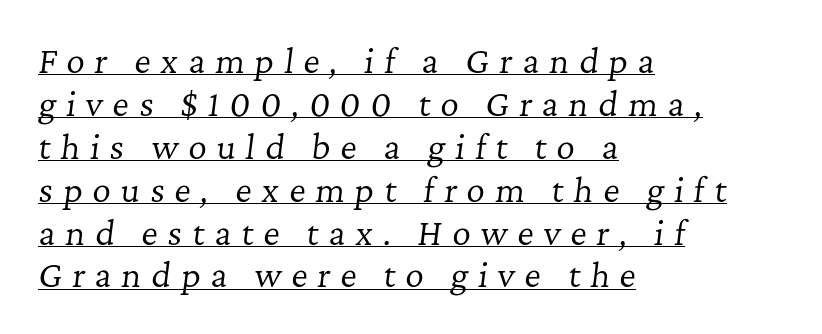
{"serif": "yes", "italic": "yes", "lean": "right", "slant_degrees": 7, "bold": "no", "weight": "regular", "width": "normal", "stroke_contrast": "low", "x_height": "medium", "monospaced": "no", "underline": "yes", "align": "left", "line_spacing": "normal", "line_spacing_ratio": 1.34, "letter_spacing": "wide", "letter_spacing_em": 0.31, "glyph_px": 32}
